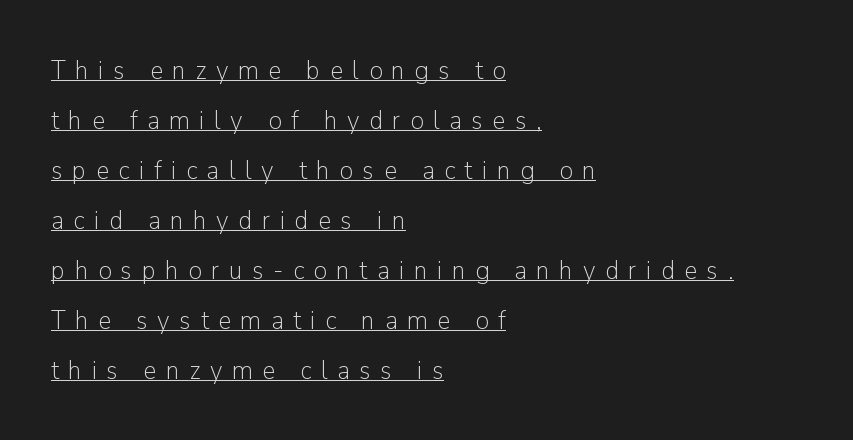
The image shows 27 px text type, upright; set left-aligned, line spacing 1.85x, unusually wide letter spacing (+0.35 em), underlined.
